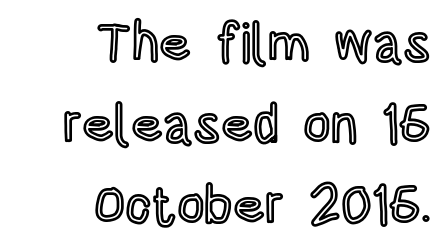
The image shows 54 px condensed type, upright; set right-aligned, normal line spacing (1.5x), normal letter spacing, not underlined; a large x-height.
